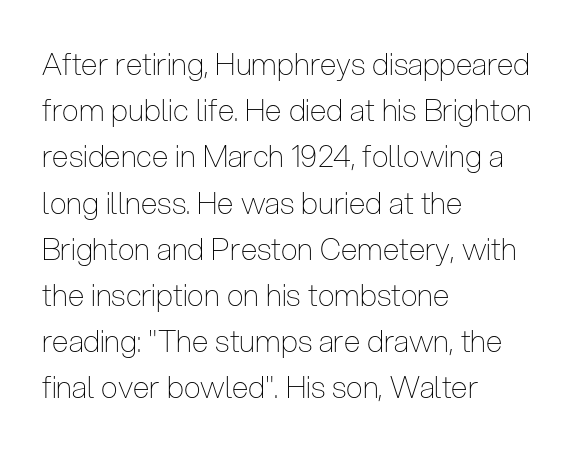
{"serif": "no", "italic": "no", "bold": "no", "weight": "thin", "width": "condensed", "stroke_contrast": "low", "x_height": "medium", "monospaced": "no", "underline": "no", "align": "left", "line_spacing": "normal", "line_spacing_ratio": 1.54, "letter_spacing": "normal", "letter_spacing_em": 0.0, "glyph_px": 30}
